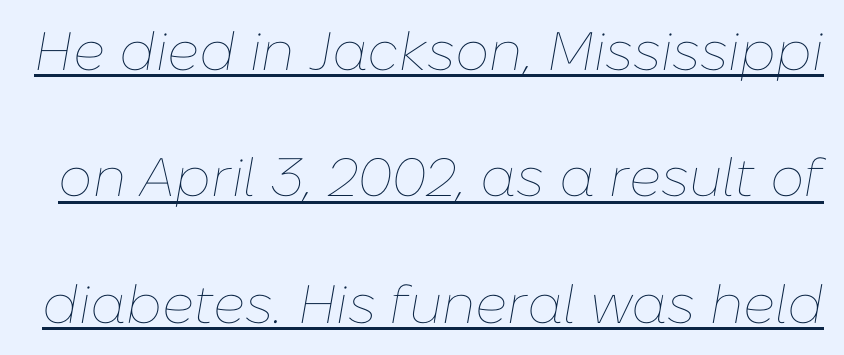
The image shows 54 px thin type, italic (leaning right); set loose line spacing (2.34x), normal letter spacing, underlined; low stroke contrast and a medium x-height.
